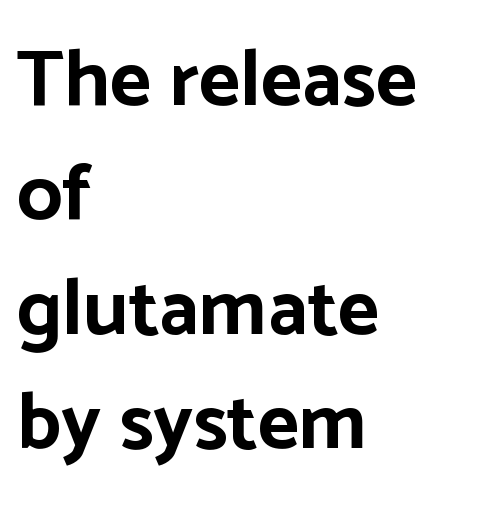
The image shows 80 px bold sans-serif type, upright; set left-aligned, normal line spacing (1.43x), normal letter spacing, not underlined; low stroke contrast and a medium x-height.
